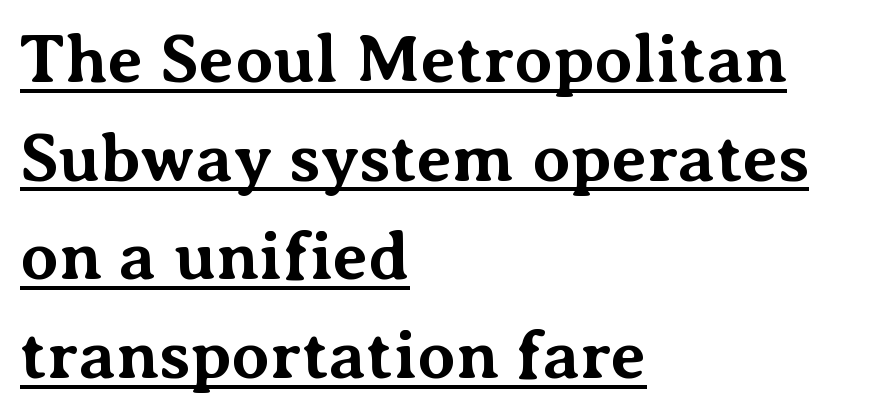
Q: Is the text bold? A: Yes.
Q: Is the text italic (slanted)? A: No, it is upright.
Q: Is the typeface a serif or a sans-serif typeface? A: Serif.
Q: Is the text underlined? A: Yes.
Q: How is the paragraph aligned? A: Left-aligned.
Q: Is the spacing between letters normal or unusually wide? A: Normal.
Q: Is the spacing between lines tight, normal or loose? A: Normal.
Q: Width (condensed, normal, or wide)? A: Normal.
Q: Stroke contrast? A: Medium.
Q: x-height? A: Medium.
Q: Monospaced? A: No.
